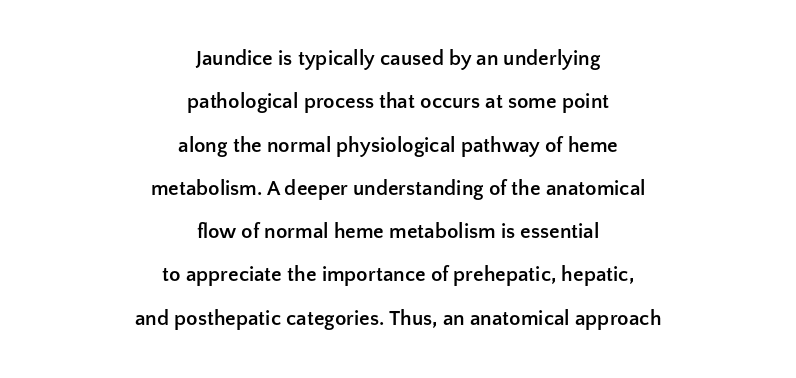
Q: Is the text bold? A: Yes.
Q: Is the text italic (slanted)? A: No, it is upright.
Q: Is the text underlined? A: No.
Q: How is the paragraph aligned? A: Centered.
Q: Is the spacing between letters normal or unusually wide? A: Normal.
Q: Is the spacing between lines tight, normal or loose? A: Loose.
